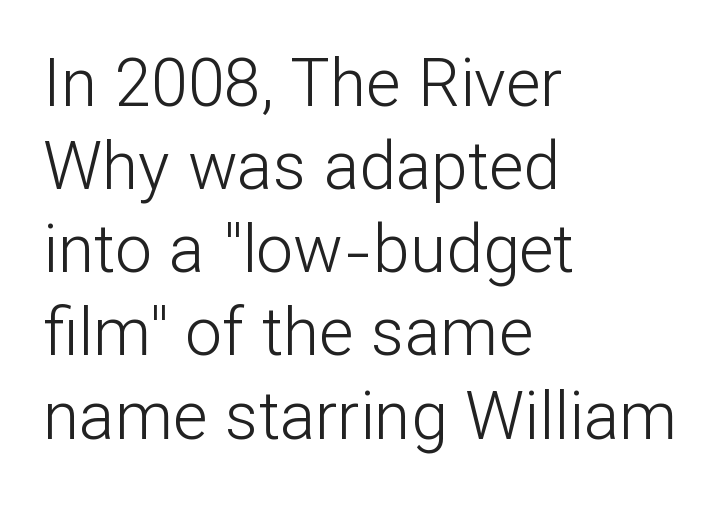
Default kerning and tracking; the words read as compact shapes. Caption: face not bold, strokes unweighted. Proportional: the letters do not fall into vertical columns. Regular leading. Left-aligned paragraph, ragged on the right. The passage shown is not underscored anywhere.
